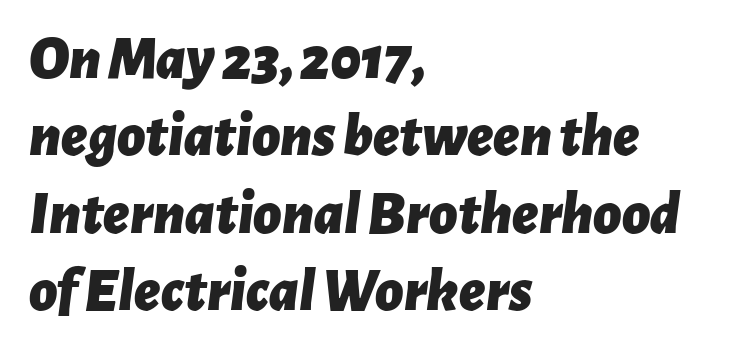
{"italic": "yes", "lean": "right", "slant_degrees": 7, "bold": "yes", "weight": "bold", "width": "normal", "stroke_contrast": "low", "x_height": "medium", "monospaced": "no", "underline": "no", "align": "left", "line_spacing": "normal", "line_spacing_ratio": 1.27, "letter_spacing": "normal", "letter_spacing_em": 0.0, "glyph_px": 61}
